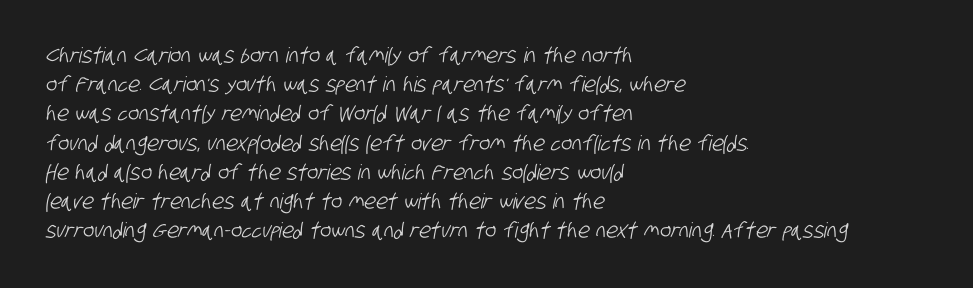
The image shows 21 px text type; set left-aligned, normal line spacing (1.39x), normal letter spacing, not underlined.
